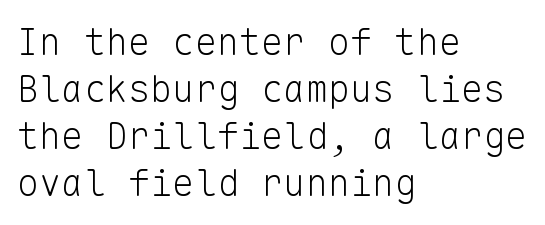
{"serif": "no", "italic": "no", "bold": "no", "weight": "light", "width": "normal", "stroke_contrast": "low", "x_height": "medium", "monospaced": "yes", "underline": "no", "align": "left", "line_spacing": "normal", "line_spacing_ratio": 1.27, "letter_spacing": "normal", "letter_spacing_em": 0.0, "glyph_px": 37}
